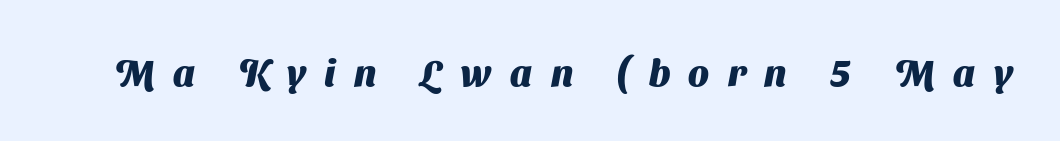
{"serif": "no", "bold": "yes", "weight": "heavy", "width": "normal", "stroke_contrast": "medium", "x_height": "medium", "monospaced": "no", "underline": "no", "letter_spacing": "wide", "letter_spacing_em": 0.5, "glyph_px": 37}
